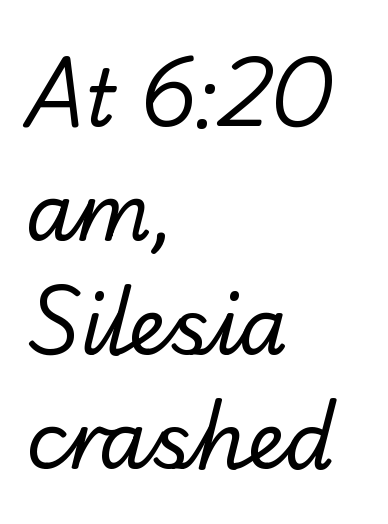
Q: Is the text bold? A: No.
Q: Is the typeface a serif or a sans-serif typeface? A: Sans-serif.
Q: Is the text underlined? A: No.
Q: How is the paragraph aligned? A: Left-aligned.
Q: Is the spacing between letters normal or unusually wide? A: Normal.
Q: Is the spacing between lines tight, normal or loose? A: Normal.
Q: Width (condensed, normal, or wide)? A: Normal.
Q: Stroke contrast? A: Low.
Q: x-height? A: Small.
Q: Monospaced? A: No.
